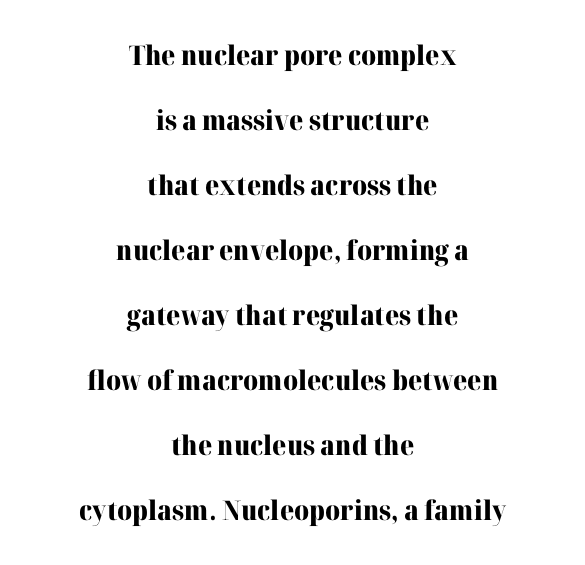
{"italic": "no", "bold": "yes", "underline": "no", "align": "center", "line_spacing": "loose", "line_spacing_ratio": 2.41, "letter_spacing": "normal", "letter_spacing_em": 0.0, "glyph_px": 27}
